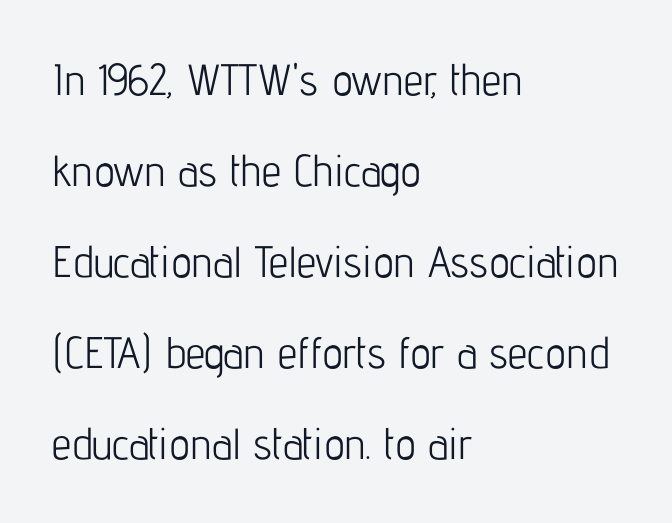
Q: Is the text bold? A: No.
Q: Is the text italic (slanted)? A: No, it is upright.
Q: Is the typeface a serif or a sans-serif typeface? A: Sans-serif.
Q: Is the text underlined? A: No.
Q: How is the paragraph aligned? A: Left-aligned.
Q: Is the spacing between letters normal or unusually wide? A: Normal.
Q: Is the spacing between lines tight, normal or loose? A: Loose.
Q: Width (condensed, normal, or wide)? A: Condensed.
Q: Stroke contrast? A: Low.
Q: x-height? A: Medium.
Q: Monospaced? A: No.
